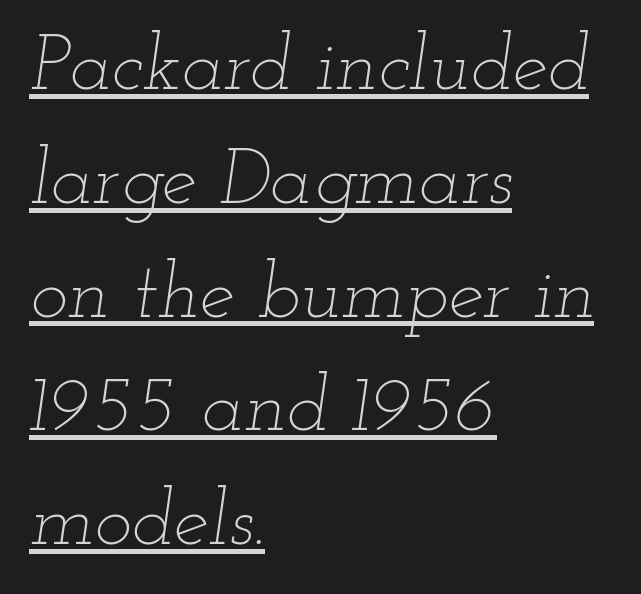
Q: Is the text bold? A: No.
Q: Is the text italic (slanted)? A: Yes, it leans right by about 12 degrees.
Q: Is the text underlined? A: Yes.
Q: How is the paragraph aligned? A: Left-aligned.
Q: Is the spacing between letters normal or unusually wide? A: Normal.
Q: Is the spacing between lines tight, normal or loose? A: Normal.
Q: Width (condensed, normal, or wide)? A: Wide.
Q: Stroke contrast? A: Low.
Q: x-height? A: Small.
Q: Monospaced? A: No.
